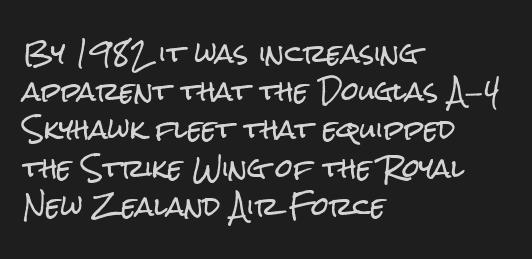
The image shows 25 px text type, upright; set left-aligned, normal line spacing (1.53x), normal letter spacing, not underlined.
